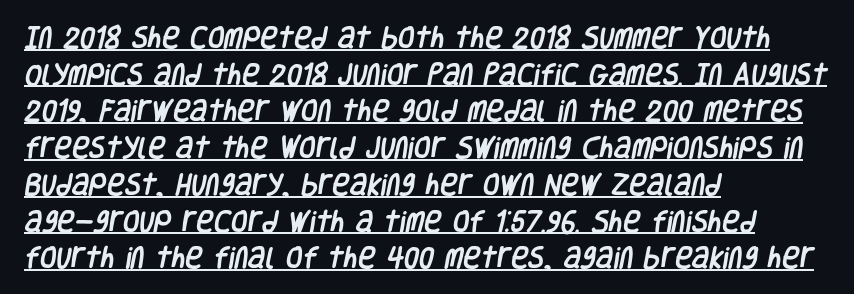
Here the glyphs are tracked normally, forming tight word shapes. These lines sit exactly where default settings would place them. This is underlined copy, the kind a proofreader might mark for attention. If you drew a ruler down the left edge, every line would touch it.
